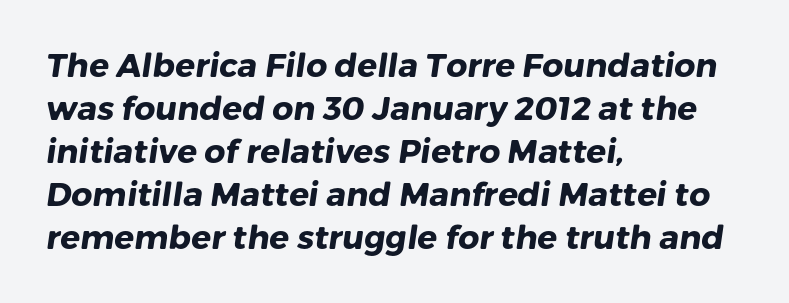
{"serif": "no", "bold": "yes", "weight": "heavy", "width": "normal", "stroke_contrast": "low", "x_height": "medium", "monospaced": "no", "underline": "no", "align": "left", "line_spacing": "normal", "line_spacing_ratio": 1.3, "letter_spacing": "normal", "letter_spacing_em": 0.0, "glyph_px": 33}
